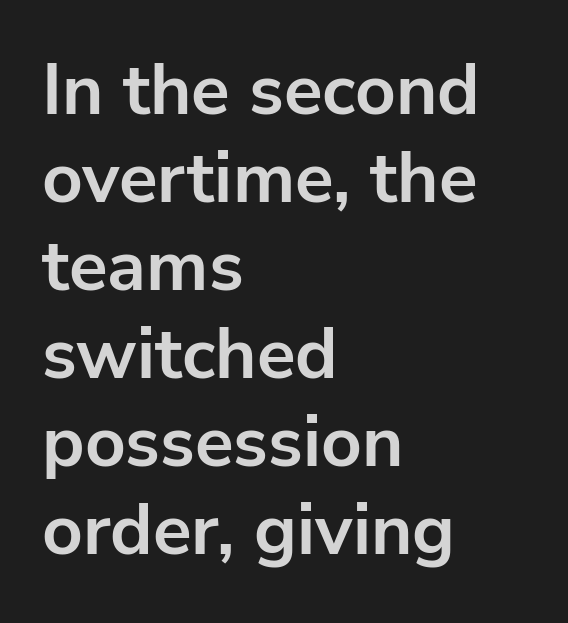
Q: Is the text bold? A: Yes.
Q: Is the text italic (slanted)? A: No, it is upright.
Q: Is the typeface a serif or a sans-serif typeface? A: Sans-serif.
Q: Is the text underlined? A: No.
Q: How is the paragraph aligned? A: Left-aligned.
Q: Is the spacing between letters normal or unusually wide? A: Normal.
Q: Width (condensed, normal, or wide)? A: Normal.
Q: Stroke contrast? A: Low.
Q: x-height? A: Medium.
Q: Monospaced? A: No.
